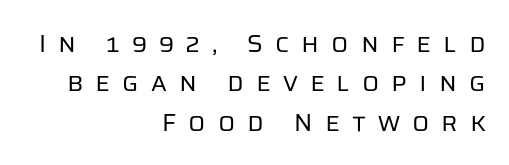
Q: Is the text bold? A: No.
Q: Is the text italic (slanted)? A: No, it is upright.
Q: Is the text underlined? A: No.
Q: How is the paragraph aligned? A: Right-aligned.
Q: Is the spacing between letters normal or unusually wide? A: Unusually wide.
Q: Is the spacing between lines tight, normal or loose? A: Normal.
